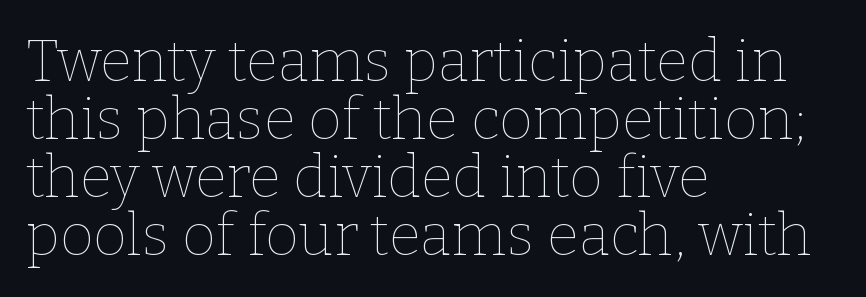
Q: Is the text bold? A: No.
Q: Is the text italic (slanted)? A: No, it is upright.
Q: Is the text underlined? A: No.
Q: How is the paragraph aligned? A: Left-aligned.
Q: Is the spacing between letters normal or unusually wide? A: Normal.
Q: Is the spacing between lines tight, normal or loose? A: Tight.
Q: Width (condensed, normal, or wide)? A: Normal.
Q: Stroke contrast? A: Low.
Q: x-height? A: Medium.
Q: Monospaced? A: No.
